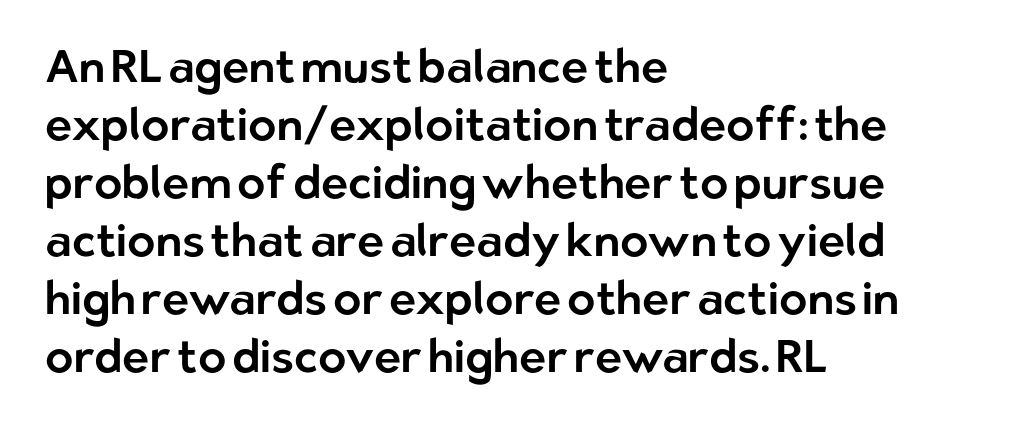
{"serif": "no", "italic": "no", "width": "normal", "stroke_contrast": "low", "x_height": "medium", "monospaced": "no", "underline": "no", "align": "left", "line_spacing": "normal", "line_spacing_ratio": 1.26, "letter_spacing": "normal", "letter_spacing_em": 0.0, "glyph_px": 46}
